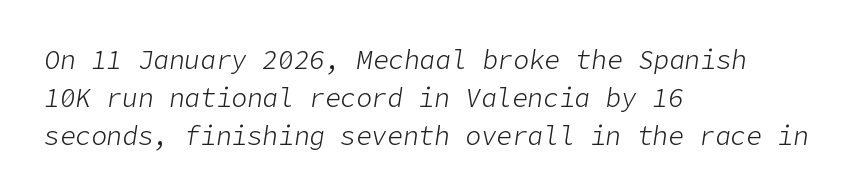
The image shows 26 px text type, italic (leaning right); set left-aligned, normal line spacing (1.46x), normal letter spacing, not underlined.
